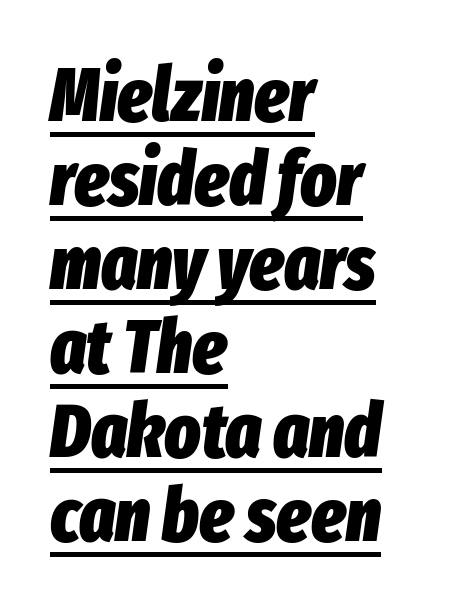
The image shows 75 px heavy, condensed type, italic (leaning right); set left-aligned, tight line spacing (1.12x), normal letter spacing, underlined; low stroke contrast and a medium x-height.
